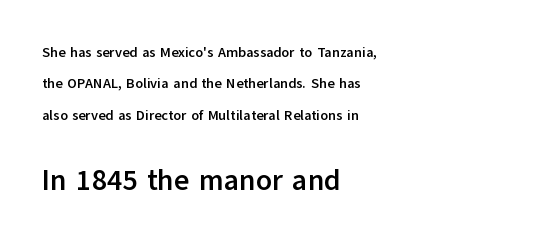
The image shows 29 px semibold sans-serif type, upright; set left-aligned, loose line spacing (2.25x), normal letter spacing, not underlined; the second (bottom) block is 2.07x larger; low stroke contrast and a medium x-height.
